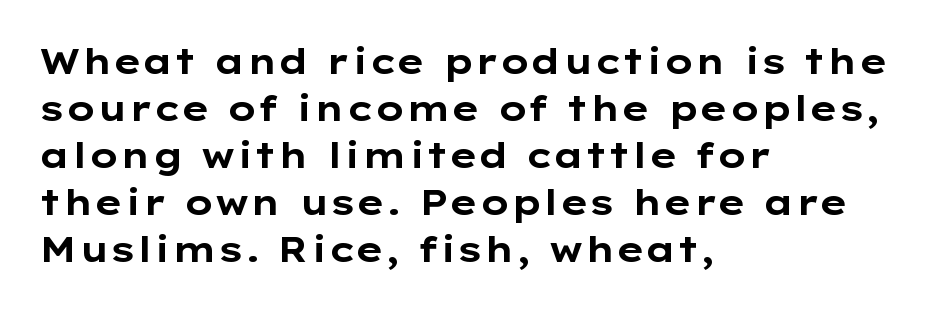
{"serif": "no", "italic": "no", "bold": "yes", "weight": "bold", "width": "wide", "stroke_contrast": "low", "x_height": "medium", "monospaced": "no", "underline": "no", "align": "left", "line_spacing": "normal", "line_spacing_ratio": 1.34, "letter_spacing": "normal", "letter_spacing_em": 0.0, "glyph_px": 35}
